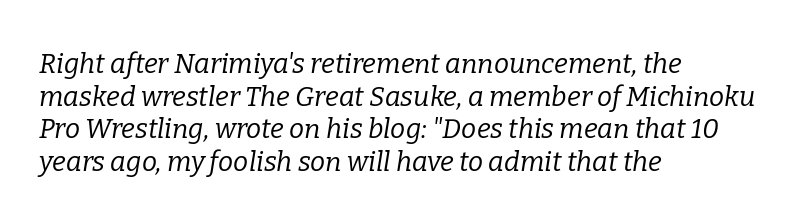
Honestly, there is no underline to notice here at all. When letters slant like this, we call the style italic. Heft: none added — not bold. Line starts are locked; line ends wander. There is no visible air inserted between adjacent glyphs.
